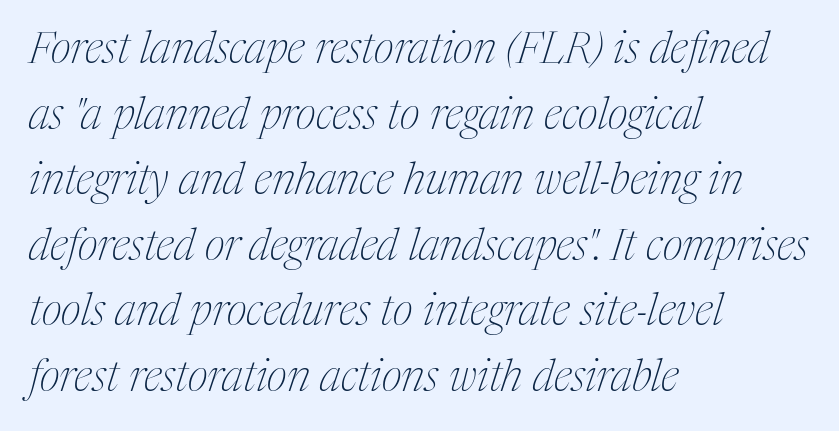
The image shows 44 px thin, condensed serif type, italic (leaning right); set left-aligned, normal line spacing (1.49x), normal letter spacing, not underlined; medium stroke contrast and a medium x-height.
